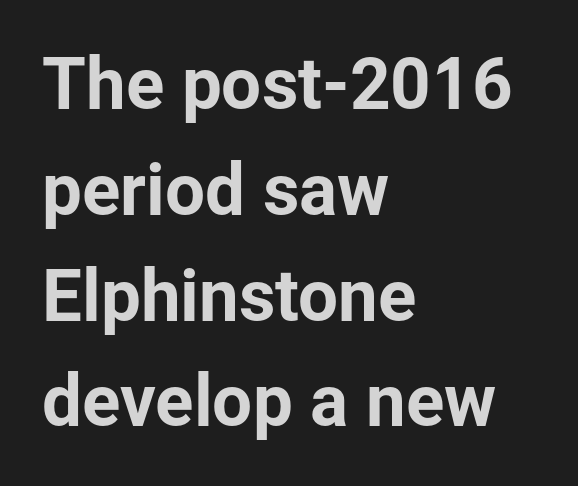
The image shows 71 px sans-serif type, upright; set left-aligned, normal line spacing (1.49x), normal letter spacing, not underlined; low stroke contrast and a medium x-height.
